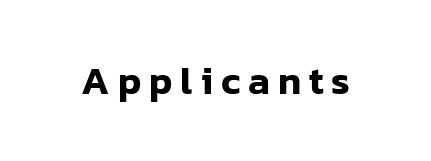
The image shows 39 px sans-serif type, upright; set unusually wide letter spacing (+0.2 em), not underlined; low stroke contrast and a medium x-height.
